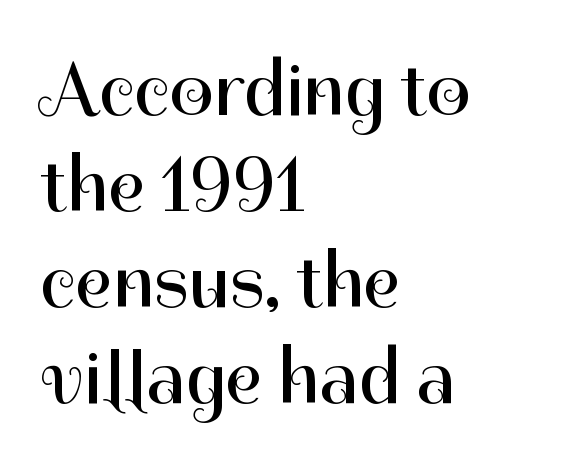
{"serif": "no", "italic": "no", "bold": "no", "weight": "regular", "width": "normal", "stroke_contrast": "high", "x_height": "medium", "monospaced": "no", "underline": "no", "align": "left", "line_spacing_ratio": 1.23, "letter_spacing": "normal", "letter_spacing_em": 0.0, "glyph_px": 78}
